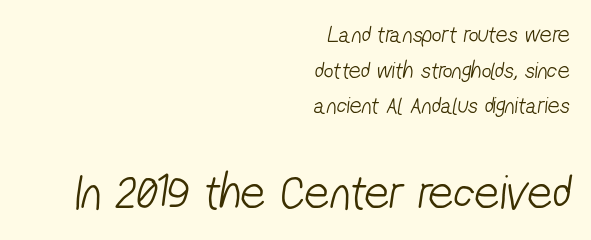
The image shows 49 px light, condensed sans-serif type; set right-aligned, normal line spacing (1.48x), normal letter spacing, not underlined; the second (bottom) block is 2.04x larger; low stroke contrast and a medium x-height.
